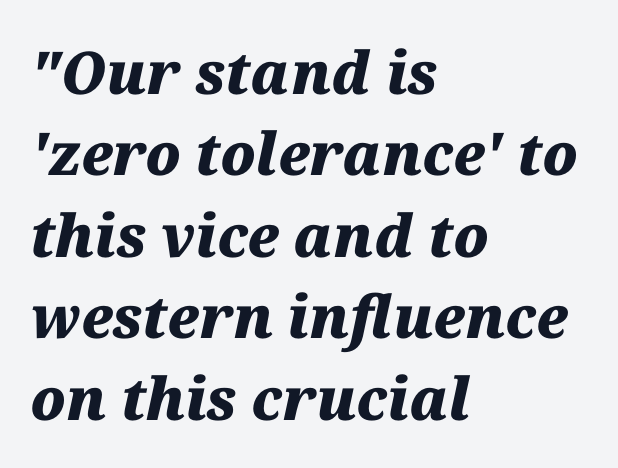
Q: Is the text bold? A: Yes.
Q: Is the text italic (slanted)? A: Yes, it leans right by about 12 degrees.
Q: Is the text underlined? A: No.
Q: How is the paragraph aligned? A: Left-aligned.
Q: Is the spacing between letters normal or unusually wide? A: Normal.
Q: Is the spacing between lines tight, normal or loose? A: Normal.
Q: Width (condensed, normal, or wide)? A: Normal.
Q: Stroke contrast? A: Medium.
Q: x-height? A: Medium.
Q: Monospaced? A: No.
